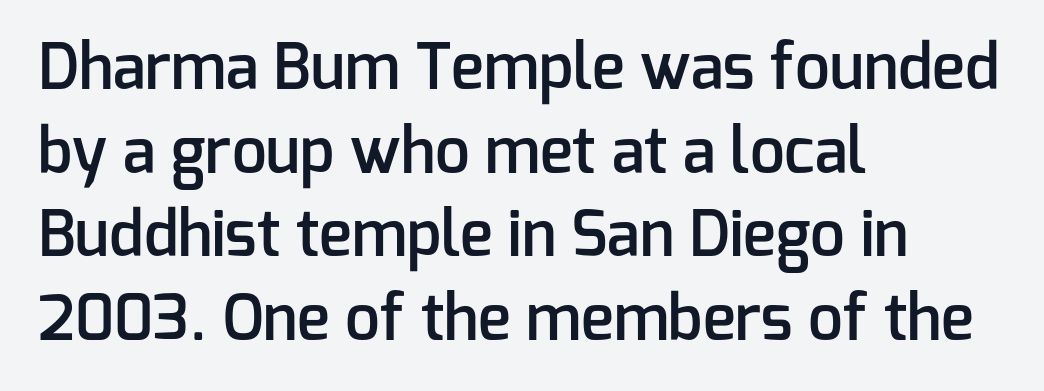
Q: Is the text bold? A: Semi-bold.
Q: Is the text italic (slanted)? A: No, it is upright.
Q: Is the typeface a serif or a sans-serif typeface? A: Sans-serif.
Q: Is the text underlined? A: No.
Q: How is the paragraph aligned? A: Left-aligned.
Q: Is the spacing between letters normal or unusually wide? A: Normal.
Q: Is the spacing between lines tight, normal or loose? A: Normal.
Q: Width (condensed, normal, or wide)? A: Normal.
Q: Stroke contrast? A: Low.
Q: x-height? A: Medium.
Q: Monospaced? A: No.
